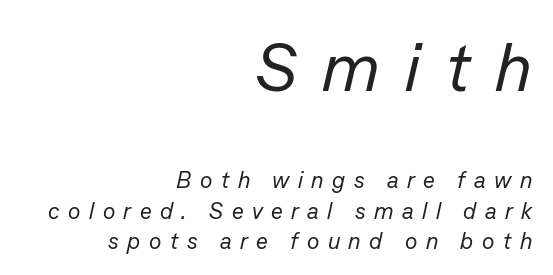
The face used here is proportionally spaced, like ordinary book or web type. Reading down the block, your eye finds every line finishing at a fixed right position. A normal amount of white space separates one row of letters from the next. Loose tracking; the words dissolve into strings of separated letters.
